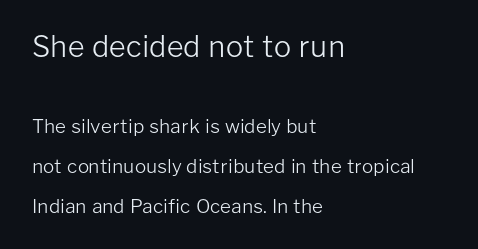
{"serif": "no", "italic": "no", "bold": "no", "weight": "light", "width": "normal", "stroke_contrast": "low", "x_height": "medium", "monospaced": "no", "underline": "no", "align": "left", "line_spacing": "loose", "line_spacing_ratio": 2.1, "letter_spacing": "normal", "letter_spacing_em": 0.0, "larger_block": "first", "size_ratio": 1.53, "glyph_px": 29}
